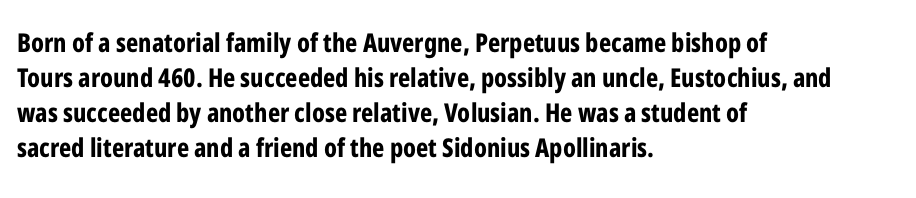
Q: Is the text bold? A: Yes.
Q: Is the text italic (slanted)? A: No, it is upright.
Q: Is the text underlined? A: No.
Q: How is the paragraph aligned? A: Left-aligned.
Q: Is the spacing between letters normal or unusually wide? A: Normal.
Q: Is the spacing between lines tight, normal or loose? A: Normal.
